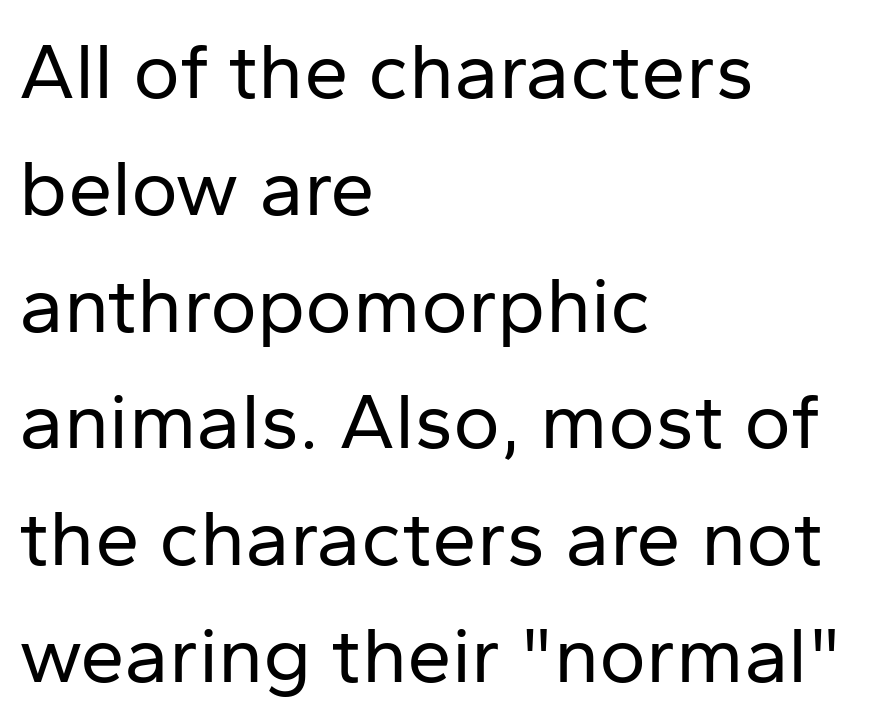
The image shows 80 px regular-weight sans-serif type, upright; set left-aligned, normal line spacing (1.46x), normal letter spacing, not underlined; low stroke contrast and a medium x-height.
